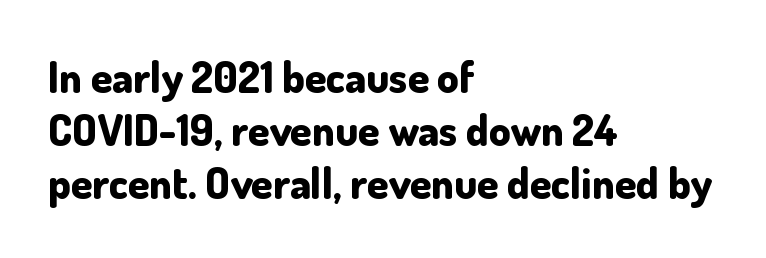
Q: Is the text bold? A: Yes.
Q: Is the text italic (slanted)? A: No, it is upright.
Q: Is the typeface a serif or a sans-serif typeface? A: Sans-serif.
Q: Is the text underlined? A: No.
Q: How is the paragraph aligned? A: Left-aligned.
Q: Is the spacing between letters normal or unusually wide? A: Normal.
Q: Width (condensed, normal, or wide)? A: Normal.
Q: Stroke contrast? A: Low.
Q: x-height? A: Small.
Q: Monospaced? A: No.
